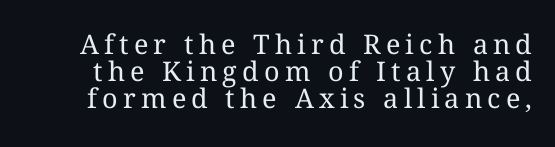
{"italic": "no", "bold": "no", "underline": "no", "line_spacing": "tight", "line_spacing_ratio": 1.0, "glyph_px": 27}
